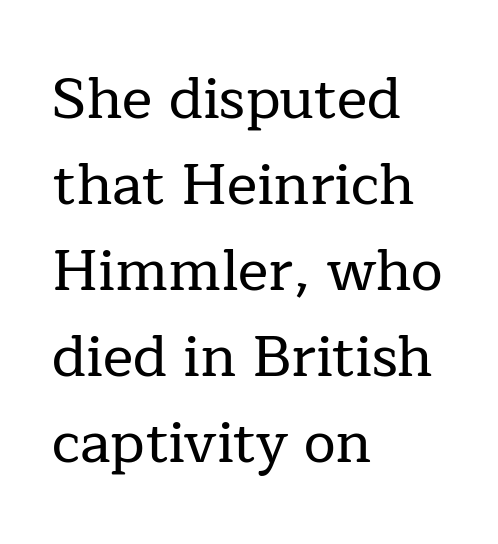
Q: Is the text italic (slanted)? A: No, it is upright.
Q: Is the typeface a serif or a sans-serif typeface? A: Serif.
Q: Is the text underlined? A: No.
Q: How is the paragraph aligned? A: Left-aligned.
Q: Is the spacing between letters normal or unusually wide? A: Normal.
Q: Is the spacing between lines tight, normal or loose? A: Normal.
Q: Width (condensed, normal, or wide)? A: Normal.
Q: Stroke contrast? A: Low.
Q: x-height? A: Medium.
Q: Monospaced? A: No.
